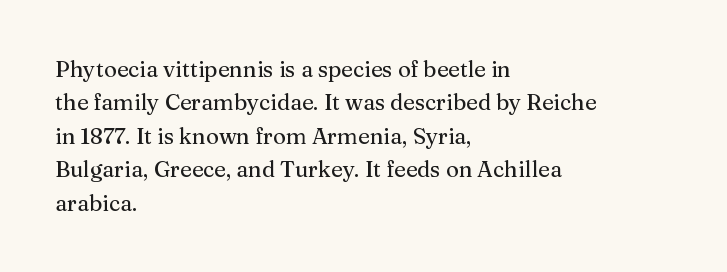
The image shows 22 px text type, upright; set left-aligned, normal line spacing (1.52x), normal letter spacing, not underlined.
